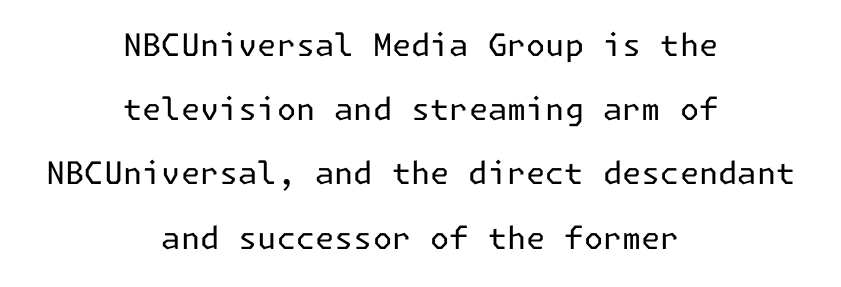
The image shows 31 px regular-weight sans-serif type, upright; set centered, loose line spacing (2.07x), normal letter spacing, not underlined; low stroke contrast and a medium x-height.
